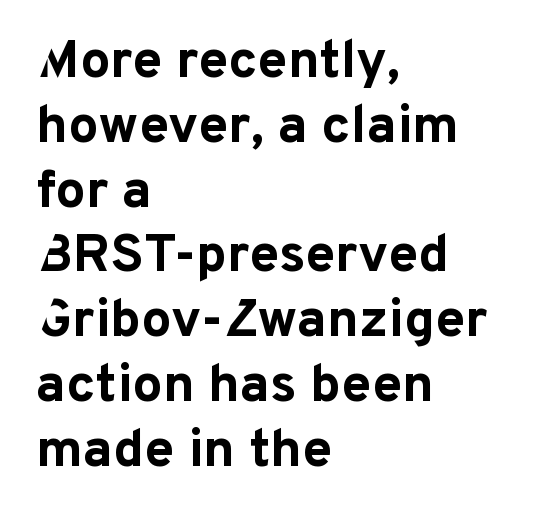
Here the designer chose a conventional face with non-uniform glyph widths. The baseline area is clear. Tracking here is standard; glyphs follow each other at the usual distance. These lines are set flush left with a ragged right edge. The type sits square on the baseline with zero lean. The characters look thick and weighty, a clear bold.
